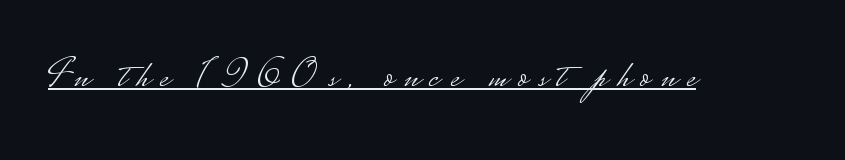
There is plenty of visible air inserted between adjacent glyphs. Caption: lettering with a line underneath. The letters look calm and open, with moderate or lighter stems. Think of a printed novel: that variable character pitch is what you see here. The glyphs in this specimen are sans serif.
